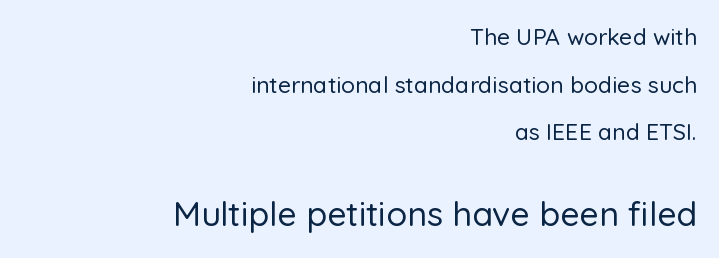
Q: Is the text italic (slanted)? A: No, it is upright.
Q: Is the typeface a serif or a sans-serif typeface? A: Sans-serif.
Q: Is the text underlined? A: No.
Q: How is the paragraph aligned? A: Right-aligned.
Q: Is the spacing between letters normal or unusually wide? A: Normal.
Q: Is the spacing between lines tight, normal or loose? A: Loose.
Q: Which block of text is set in a larger size, the first (top) or the second (bottom)? A: The second (bottom) one.
Q: Width (condensed, normal, or wide)? A: Normal.
Q: Stroke contrast? A: Low.
Q: x-height? A: Medium.
Q: Monospaced? A: No.
